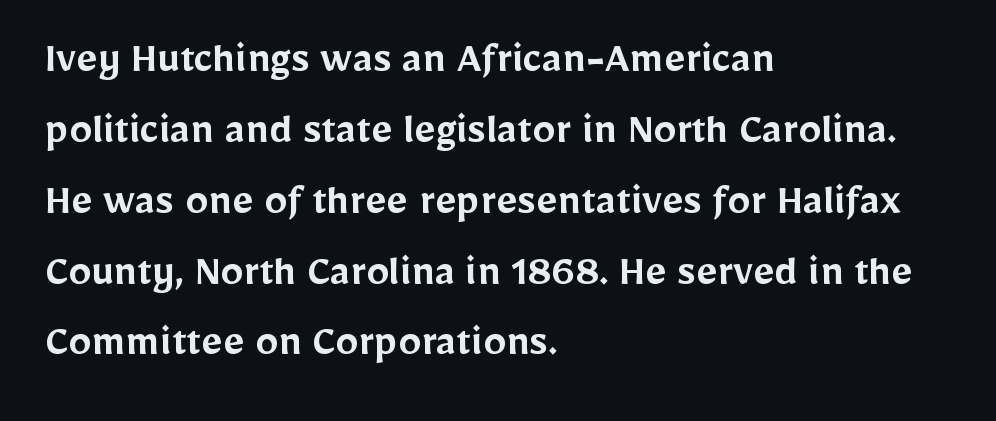
Q: Is the text bold? A: Semi-bold.
Q: Is the text italic (slanted)? A: No, it is upright.
Q: Is the typeface a serif or a sans-serif typeface? A: Sans-serif.
Q: Is the text underlined? A: No.
Q: How is the paragraph aligned? A: Left-aligned.
Q: Is the spacing between letters normal or unusually wide? A: Normal.
Q: Is the spacing between lines tight, normal or loose? A: Normal.
Q: Width (condensed, normal, or wide)? A: Normal.
Q: Stroke contrast? A: Low.
Q: x-height? A: Medium.
Q: Monospaced? A: No.
